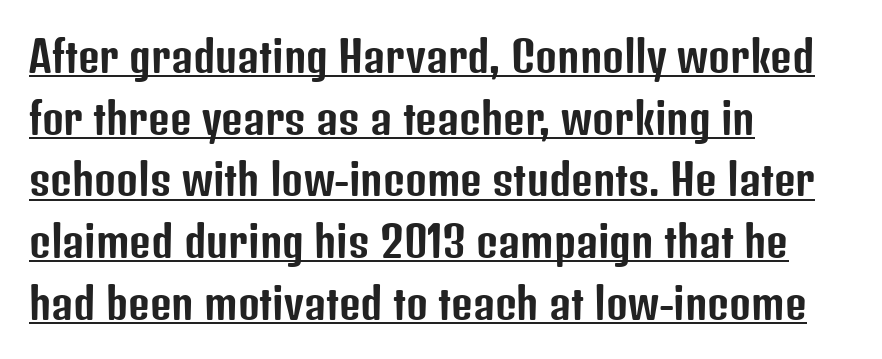
The passage shown stacks its lines at a standard gap. Leftover space on each line is placed entirely after the last word. What stands out about the letter spacing? Nothing — it is the standard amount. The sample's only ornament is a line tracing under the words.
